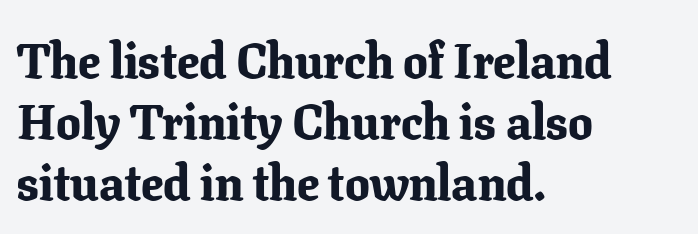
{"serif": "yes", "italic": "no", "bold": "yes", "weight": "bold", "width": "normal", "stroke_contrast": "low", "x_height": "medium", "monospaced": "no", "underline": "no", "align": "left", "line_spacing": "normal", "line_spacing_ratio": 1.25, "letter_spacing": "normal", "letter_spacing_em": 0.0, "glyph_px": 49}
